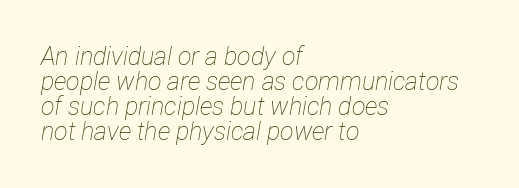
Layout note: lines flush left. Rendered with sloped, italic letterforms. Glance below the letters and you will spot only blank space. Heaviness? Minimal to ordinary, like unemphasized prose. In terms of letterspacing, this is plain default setting. Very little white space separates one row of letters from the next.
